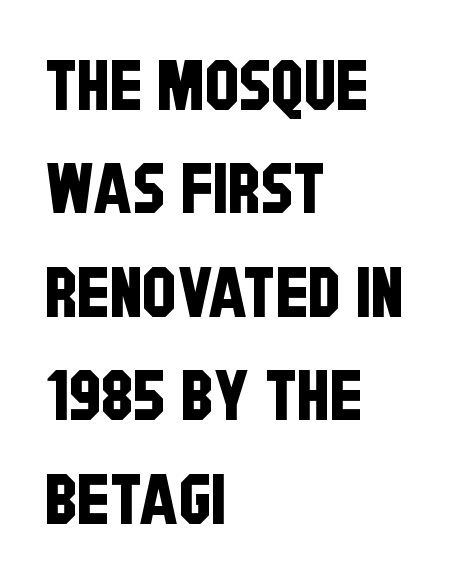
This rendering leaves character spacing at its baseline value. Is this a fixed-width face? No — the glyphs have proportional, varying widths. Anything drawn beneath the words? Only blank space. Caption: multi-line text, flush left, ragged right.
